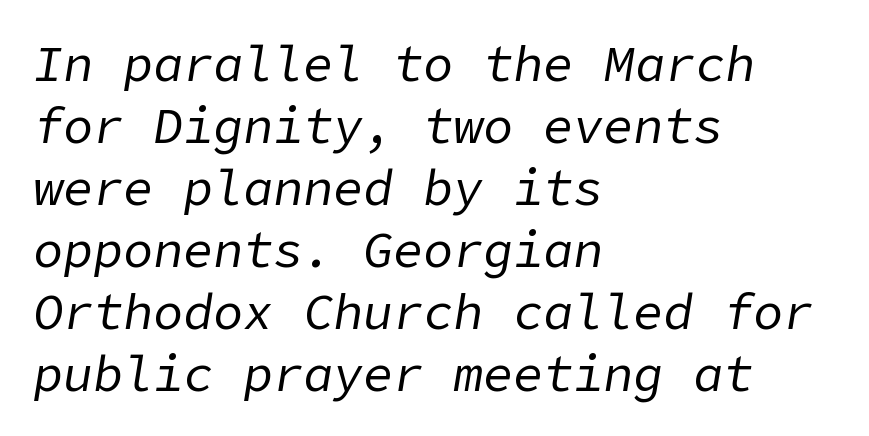
{"italic": "yes", "lean": "right", "slant_degrees": 9, "bold": "no", "weight": "regular", "width": "normal", "stroke_contrast": "low", "x_height": "medium", "underline": "no", "align": "left", "line_spacing_ratio": 1.24, "letter_spacing": "normal", "letter_spacing_em": 0.0, "glyph_px": 50}
